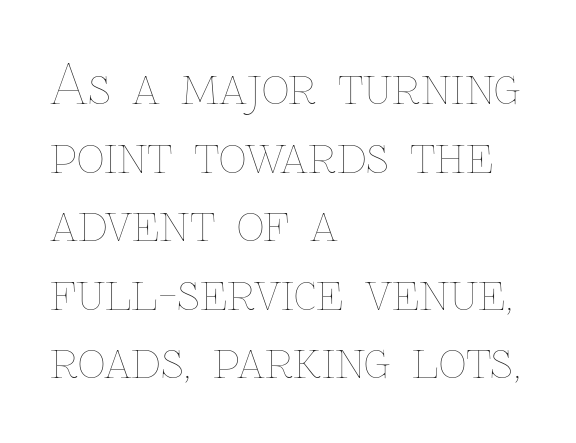
Q: Is the text bold? A: No.
Q: Is the text italic (slanted)? A: No, it is upright.
Q: Is the text underlined? A: No.
Q: How is the paragraph aligned? A: Left-aligned.
Q: Is the spacing between letters normal or unusually wide? A: Normal.
Q: Is the spacing between lines tight, normal or loose? A: Normal.
Q: Width (condensed, normal, or wide)? A: Normal.
Q: Stroke contrast? A: Low.
Q: x-height? A: Medium.
Q: Monospaced? A: No.
